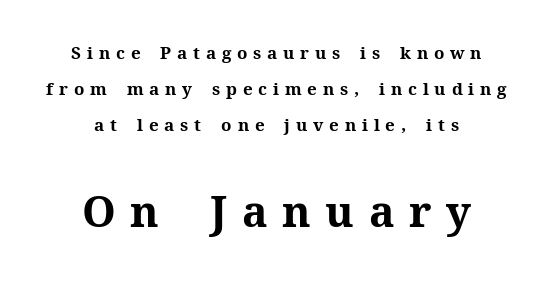
Caption: bold face, heavy strokes. Reading top to bottom, the characters get bigger at the block break. The specimen omits any rule beneath the text block's lines. The type sits square on the baseline with zero lean.
